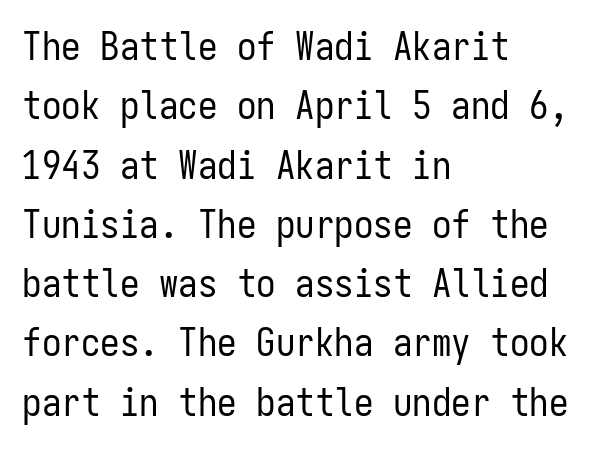
Q: Is the text bold? A: No.
Q: Is the text italic (slanted)? A: No, it is upright.
Q: Is the typeface a serif or a sans-serif typeface? A: Sans-serif.
Q: Is the text underlined? A: No.
Q: How is the paragraph aligned? A: Left-aligned.
Q: Is the spacing between letters normal or unusually wide? A: Normal.
Q: Is the spacing between lines tight, normal or loose? A: Normal.
Q: Width (condensed, normal, or wide)? A: Condensed.
Q: Stroke contrast? A: Low.
Q: x-height? A: Medium.
Q: Monospaced? A: Yes.
